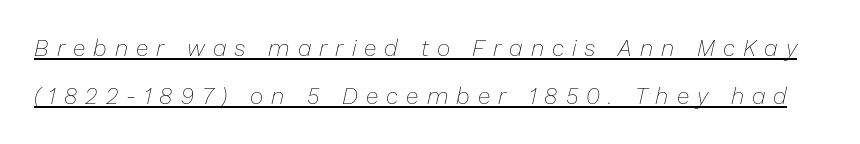
Q: Is the text bold? A: No.
Q: Is the text italic (slanted)? A: Yes, it leans right by about 13 degrees.
Q: Is the text underlined? A: Yes.
Q: Is the spacing between letters normal or unusually wide? A: Unusually wide.
Q: Is the spacing between lines tight, normal or loose? A: Loose.
